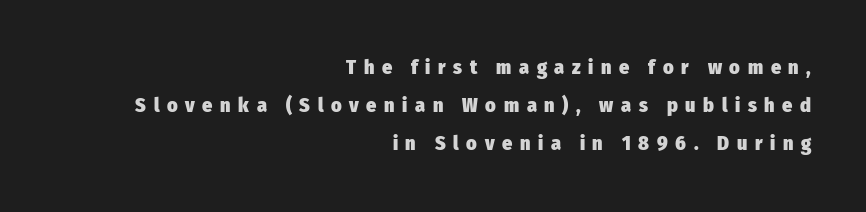
{"italic": "no", "bold": "yes", "underline": "no", "align": "right", "line_spacing": "loose", "line_spacing_ratio": 1.91, "letter_spacing": "wide", "letter_spacing_em": 0.38, "glyph_px": 20}
